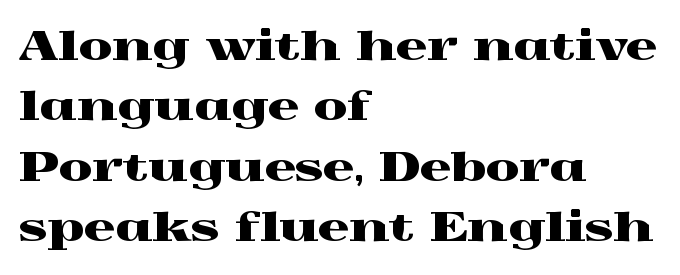
Q: Is the text italic (slanted)? A: No, it is upright.
Q: Is the typeface a serif or a sans-serif typeface? A: Serif.
Q: Is the text underlined? A: No.
Q: How is the paragraph aligned? A: Left-aligned.
Q: Is the spacing between letters normal or unusually wide? A: Normal.
Q: Is the spacing between lines tight, normal or loose? A: Normal.
Q: Width (condensed, normal, or wide)? A: Wide.
Q: x-height? A: Medium.
Q: Monospaced? A: No.
